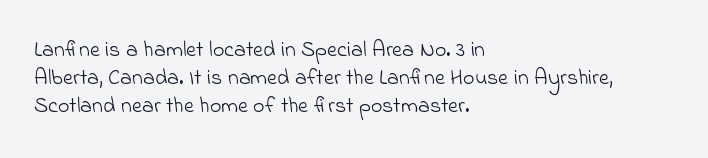
Q: Is the text bold? A: No.
Q: Is the text underlined? A: No.
Q: How is the paragraph aligned? A: Left-aligned.
Q: Is the spacing between letters normal or unusually wide? A: Normal.
Q: Is the spacing between lines tight, normal or loose? A: Normal.
